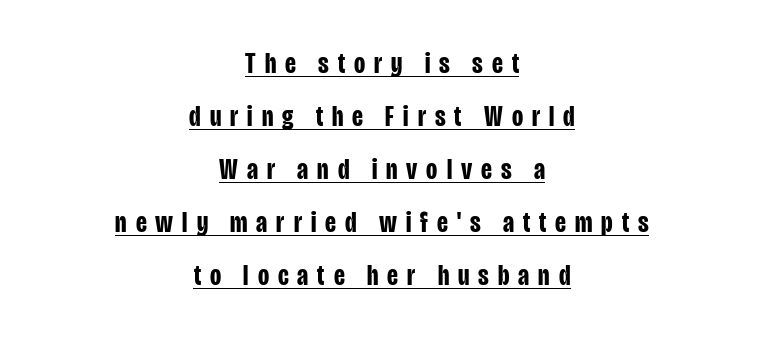
Q: Is the text bold? A: Yes.
Q: Is the text italic (slanted)? A: No, it is upright.
Q: Is the typeface a serif or a sans-serif typeface? A: Sans-serif.
Q: Is the text underlined? A: Yes.
Q: How is the paragraph aligned? A: Centered.
Q: Is the spacing between letters normal or unusually wide? A: Unusually wide.
Q: Width (condensed, normal, or wide)? A: Condensed.
Q: Stroke contrast? A: Low.
Q: x-height? A: Large.
Q: Monospaced? A: No.
